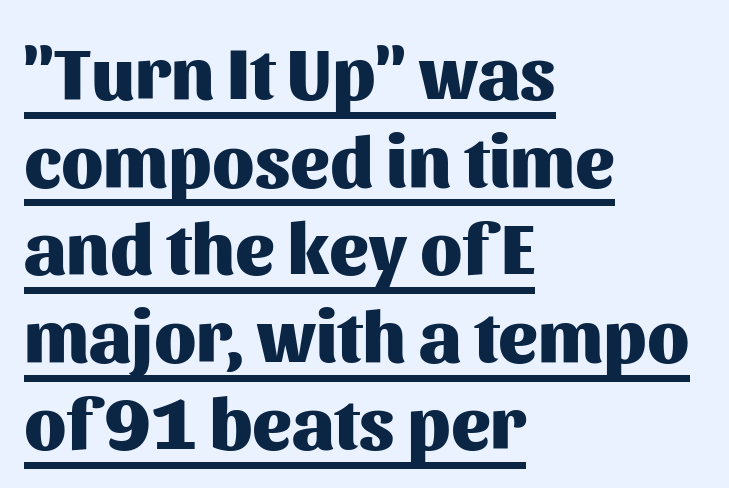
The image shows 73 px heavy sans-serif type, upright; set left-aligned, line spacing 1.2x, normal letter spacing, underlined; medium stroke contrast and a medium x-height.
